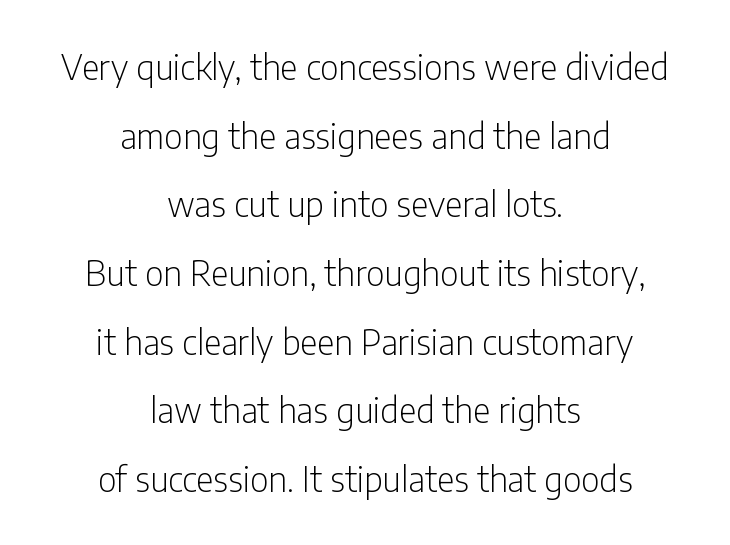
The image shows 34 px light, condensed sans-serif type, upright; set centered, loose line spacing (2.02x), normal letter spacing, not underlined; low stroke contrast and a medium x-height.
